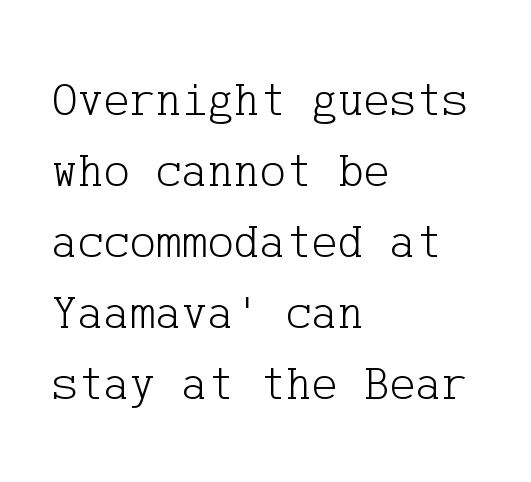
The image shows 49 px light serif type, upright; set left-aligned, normal line spacing (1.45x), normal letter spacing, not underlined; low stroke contrast and a medium x-height.
